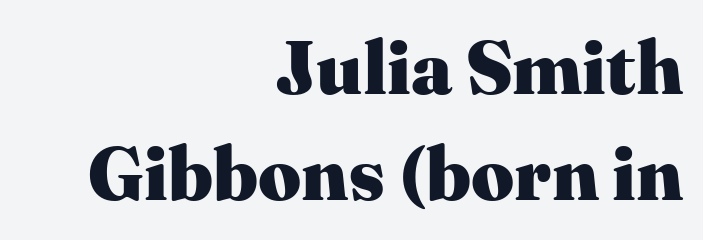
{"serif": "yes", "italic": "no", "bold": "yes", "weight": "heavy", "width": "normal", "stroke_contrast": "medium", "x_height": "medium", "monospaced": "no", "underline": "no", "align": "right", "line_spacing": "normal", "line_spacing_ratio": 1.41, "letter_spacing": "normal", "letter_spacing_em": 0.0, "glyph_px": 75}
